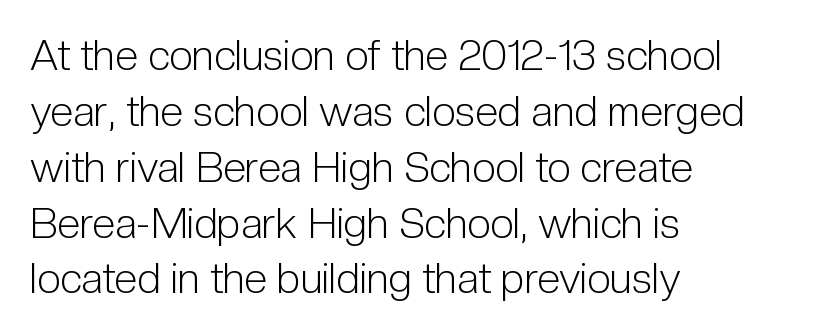
{"serif": "no", "italic": "no", "bold": "no", "weight": "light", "width": "condensed", "stroke_contrast": "low", "x_height": "medium", "monospaced": "no", "underline": "no", "align": "left", "line_spacing": "normal", "line_spacing_ratio": 1.33, "letter_spacing": "normal", "letter_spacing_em": 0.0, "glyph_px": 42}
